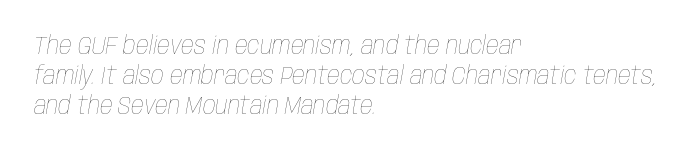
Stems and bowls with no extra thickness — not bold. The whole block is typeset with a tilt. Glance below the letters and you will spot only blank space. Glyph-to-glyph distance matches everyday printed text.
